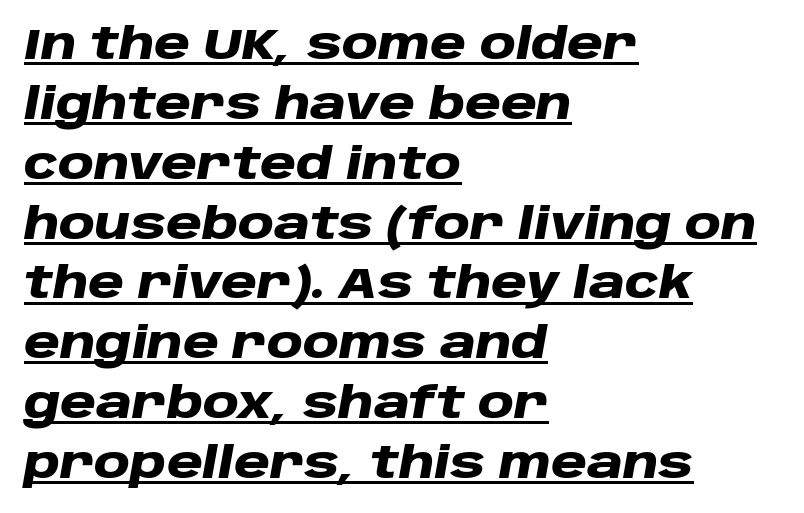
Is the block centered? No — it sits flush against the left margin. Varying glyph widths throughout — classic text-font behaviour. Emphasis is given by a line drawn under the lettering. The passage shown has conventional tracking throughout. Each glyph is drawn with heavy, bold strokes.
